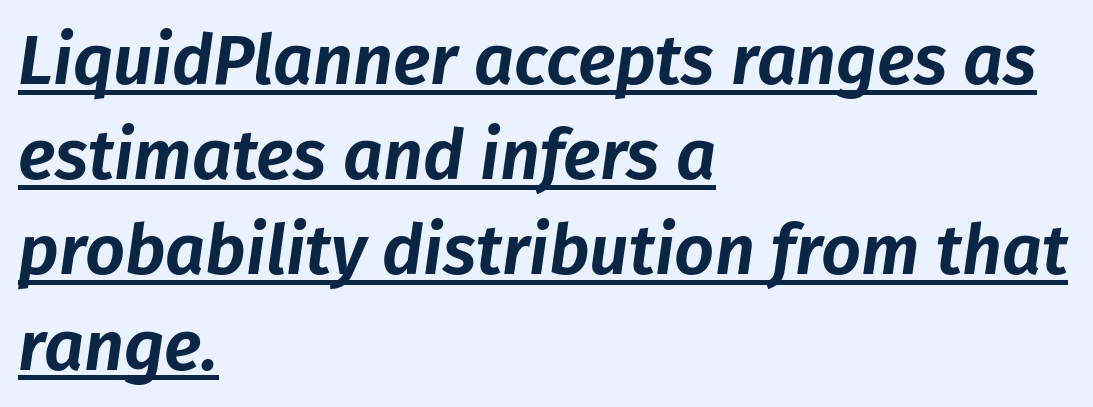
{"italic": "yes", "lean": "right", "slant_degrees": 8, "width": "normal", "stroke_contrast": "low", "x_height": "medium", "monospaced": "no", "underline": "yes", "align": "left", "line_spacing": "normal", "line_spacing_ratio": 1.36, "letter_spacing": "normal", "letter_spacing_em": 0.0, "glyph_px": 70}
